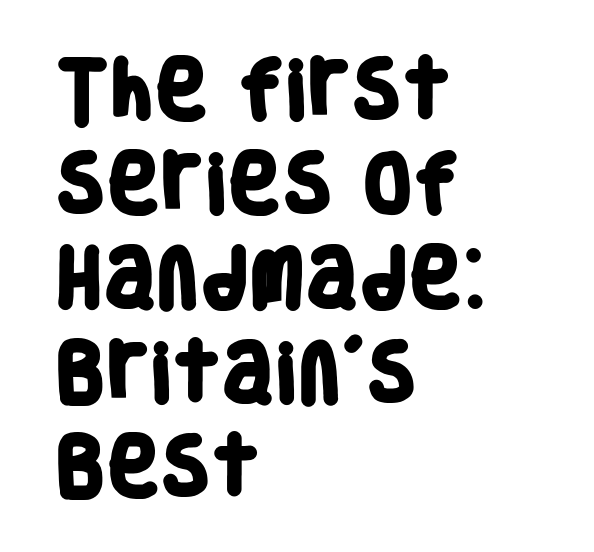
Typesetter's note: full bold, strokes at maximum text heaviness. Spacing between characters is what you'd get straight out of the box. The ragged edge is on the right, which tells us the setting is flush left. Do the characters align in a grid? No, the font is proportional. The specimen omits any rule beneath the text block's lines. Does the type have serifs? No, each stem ends abruptly.
